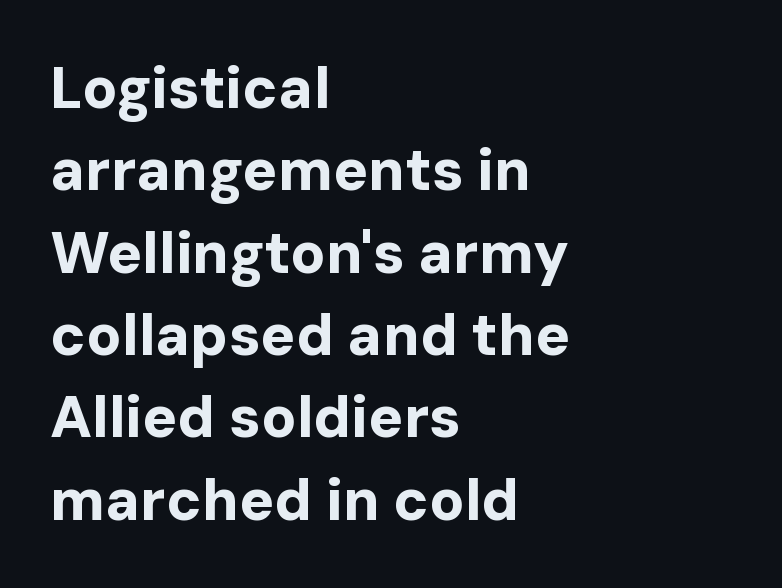
Q: Is the text bold? A: Yes.
Q: Is the text italic (slanted)? A: No, it is upright.
Q: Is the typeface a serif or a sans-serif typeface? A: Sans-serif.
Q: Is the text underlined? A: No.
Q: How is the paragraph aligned? A: Left-aligned.
Q: Is the spacing between letters normal or unusually wide? A: Normal.
Q: Is the spacing between lines tight, normal or loose? A: Normal.
Q: Width (condensed, normal, or wide)? A: Normal.
Q: Stroke contrast? A: Low.
Q: x-height? A: Medium.
Q: Monospaced? A: No.
